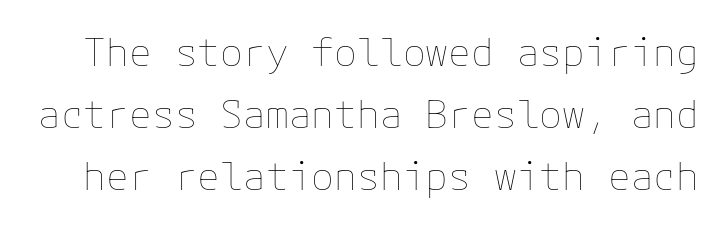
{"italic": "no", "bold": "no", "weight": "thin", "width": "normal", "stroke_contrast": "low", "x_height": "medium", "underline": "no", "line_spacing": "normal", "line_spacing_ratio": 1.63, "letter_spacing": "normal", "letter_spacing_em": 0.0, "glyph_px": 38}
